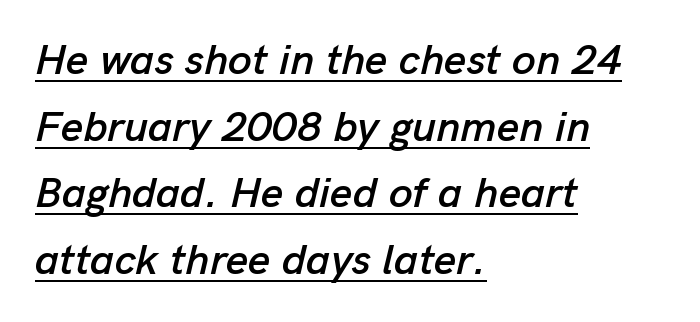
{"italic": "yes", "lean": "right", "slant_degrees": 13, "width": "normal", "stroke_contrast": "low", "x_height": "medium", "monospaced": "no", "underline": "yes", "align": "left", "line_spacing": "normal", "line_spacing_ratio": 1.55, "letter_spacing": "normal", "letter_spacing_em": 0.0, "glyph_px": 43}
